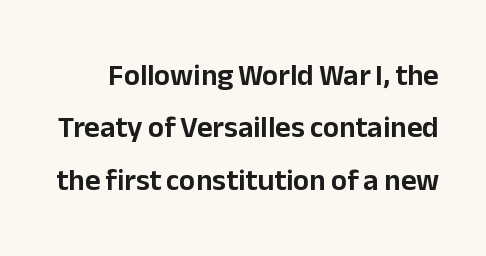
The image shows 30 px sans-serif type, upright; set line spacing 1.75x, normal letter spacing, not underlined; low stroke contrast and a medium x-height.
